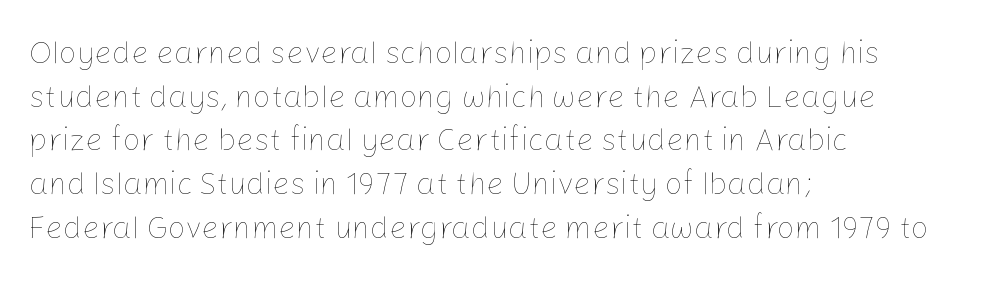
{"italic": "no", "bold": "no", "weight": "thin", "width": "normal", "stroke_contrast": "low", "x_height": "medium", "monospaced": "no", "underline": "no", "align": "left", "line_spacing": "normal", "line_spacing_ratio": 1.41, "letter_spacing": "normal", "letter_spacing_em": 0.0, "glyph_px": 31}
